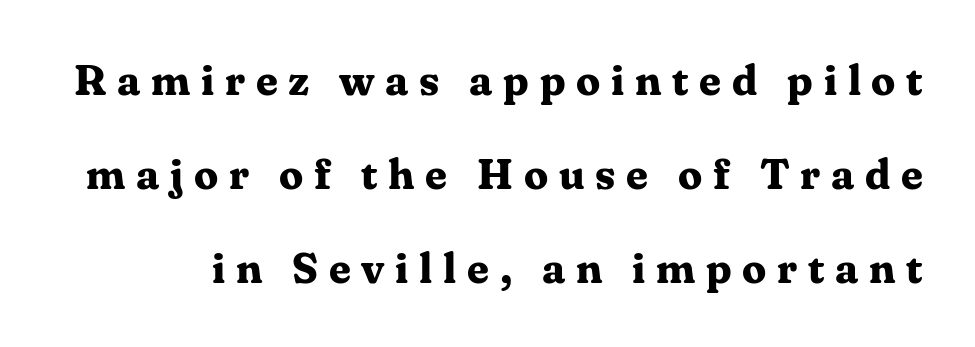
The space directly below the letters is spotless. The face used here has the dense, thick strokes of a bold. Regarding leading, the lines here are spaced well apart. Unlike italic type, these characters show no tilt at all. The rendering uses natural spacing where letterforms have individual widths. Each word looks stretched out because of the extra space between its letters.
